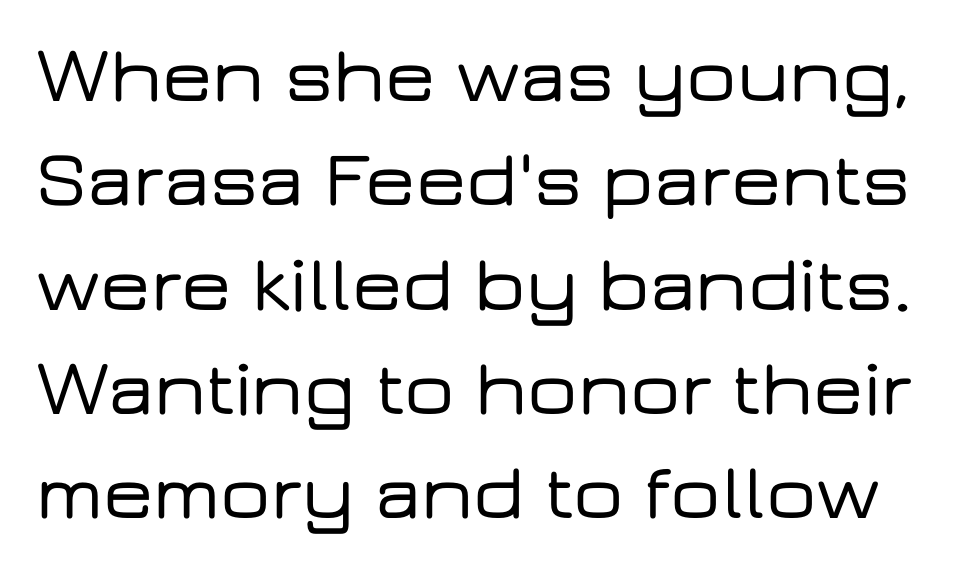
{"serif": "no", "italic": "no", "width": "wide", "stroke_contrast": "low", "x_height": "medium", "monospaced": "no", "underline": "no", "line_spacing": "normal", "line_spacing_ratio": 1.32, "letter_spacing": "normal", "letter_spacing_em": 0.0, "glyph_px": 79}
